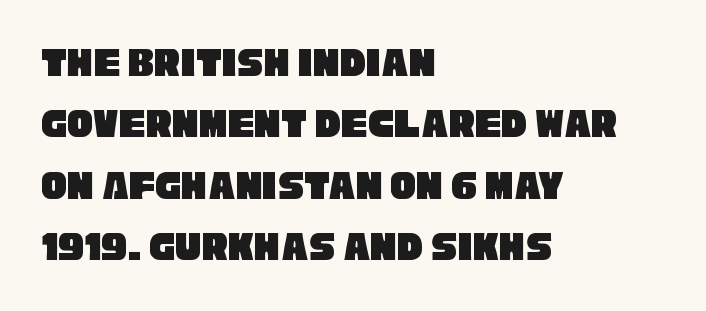
Check under the words: just untouched page. These lines sit exactly where default settings would place them. The type is set solid horizontally, with unmodified tracking. Here the designer chose a conventional face with non-uniform glyph widths.
